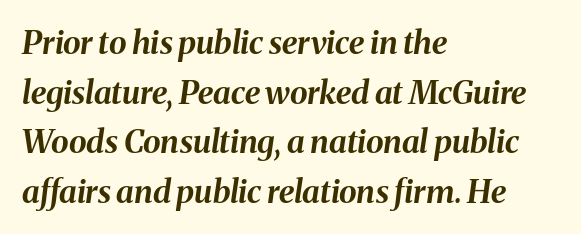
Q: Is the text bold? A: Yes.
Q: Is the text italic (slanted)? A: Yes, it leans right by about 8 degrees.
Q: Is the text underlined? A: No.
Q: How is the paragraph aligned? A: Left-aligned.
Q: Is the spacing between letters normal or unusually wide? A: Normal.
Q: Is the spacing between lines tight, normal or loose? A: Normal.
Q: Width (condensed, normal, or wide)? A: Normal.
Q: Stroke contrast? A: Medium.
Q: x-height? A: Medium.
Q: Monospaced? A: No.
